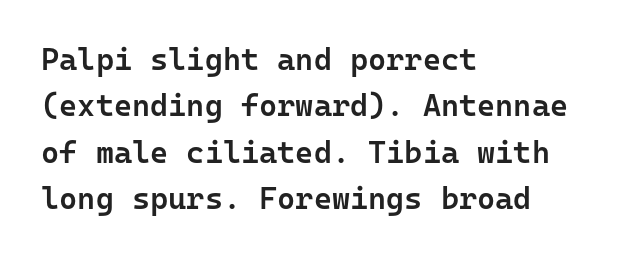
Q: Is the text bold? A: Semi-bold.
Q: Is the text italic (slanted)? A: No, it is upright.
Q: Is the typeface a serif or a sans-serif typeface? A: Sans-serif.
Q: Is the text underlined? A: No.
Q: How is the paragraph aligned? A: Left-aligned.
Q: Is the spacing between letters normal or unusually wide? A: Normal.
Q: Is the spacing between lines tight, normal or loose? A: Normal.
Q: Width (condensed, normal, or wide)? A: Normal.
Q: Stroke contrast? A: Low.
Q: x-height? A: Medium.
Q: Monospaced? A: Yes.
